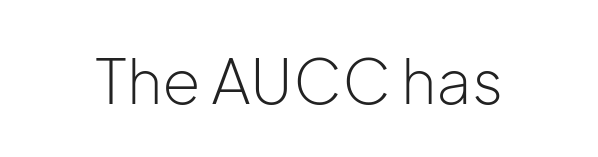
{"serif": "no", "italic": "no", "bold": "no", "weight": "light", "width": "normal", "stroke_contrast": "low", "x_height": "medium", "monospaced": "no", "underline": "no", "letter_spacing": "normal", "letter_spacing_em": 0.0, "glyph_px": 62}
